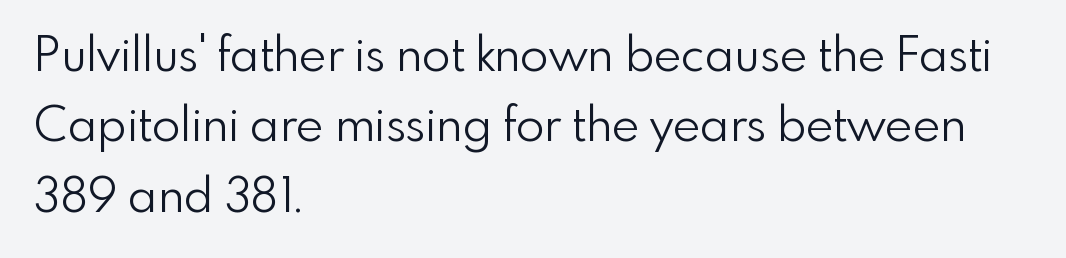
{"serif": "no", "italic": "no", "bold": "no", "weight": "light", "width": "normal", "stroke_contrast": "low", "x_height": "small", "monospaced": "no", "underline": "no", "align": "left", "line_spacing": "normal", "line_spacing_ratio": 1.5, "letter_spacing": "normal", "letter_spacing_em": 0.0, "glyph_px": 47}
